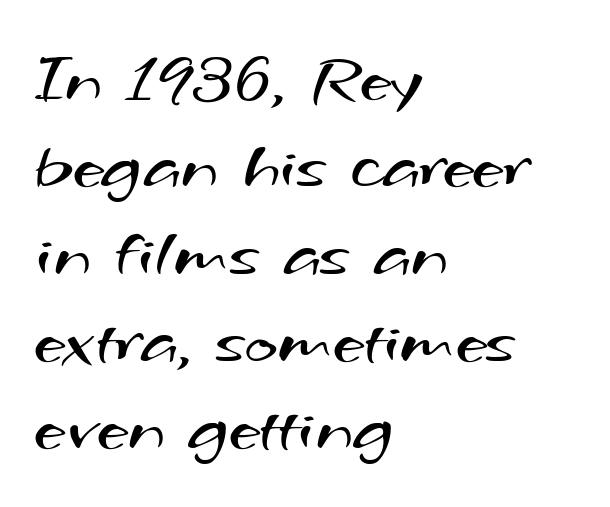
{"serif": "no", "bold": "no", "weight": "regular", "width": "wide", "stroke_contrast": "medium", "x_height": "small", "monospaced": "no", "underline": "no", "align": "left", "line_spacing_ratio": 1.23, "letter_spacing": "normal", "letter_spacing_em": 0.0, "glyph_px": 71}
